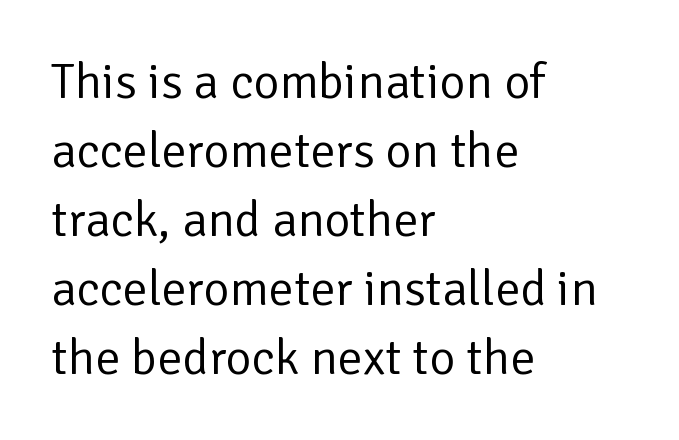
Q: Is the text bold? A: No.
Q: Is the text italic (slanted)? A: No, it is upright.
Q: Is the typeface a serif or a sans-serif typeface? A: Sans-serif.
Q: Is the text underlined? A: No.
Q: How is the paragraph aligned? A: Left-aligned.
Q: Is the spacing between letters normal or unusually wide? A: Normal.
Q: Is the spacing between lines tight, normal or loose? A: Normal.
Q: Width (condensed, normal, or wide)? A: Normal.
Q: Stroke contrast? A: Low.
Q: x-height? A: Medium.
Q: Monospaced? A: No.
